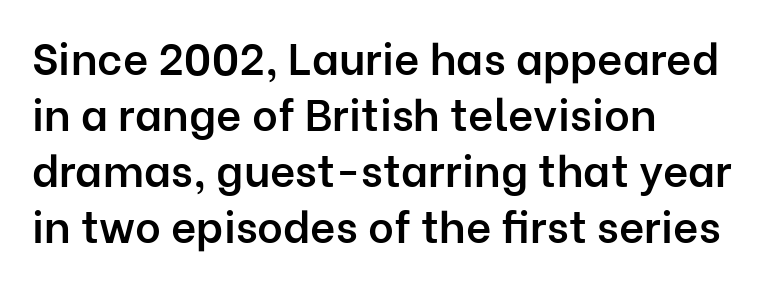
The image shows 44 px semibold sans-serif type, upright; set left-aligned, normal line spacing (1.27x), normal letter spacing, not underlined; low stroke contrast and a medium x-height.
